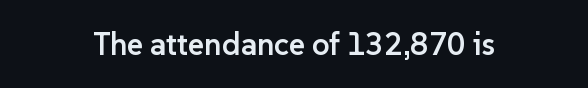
The font is running at a semibold setting, under full bold. Think of a printed novel: that variable character pitch is what you see here. Notice how the passage keeps no hard edge, just a central spine. Any mark beneath the type? The region is blank. Between one letter and the next there's only the usual sliver of space. The font's upright variant was chosen for this text.
